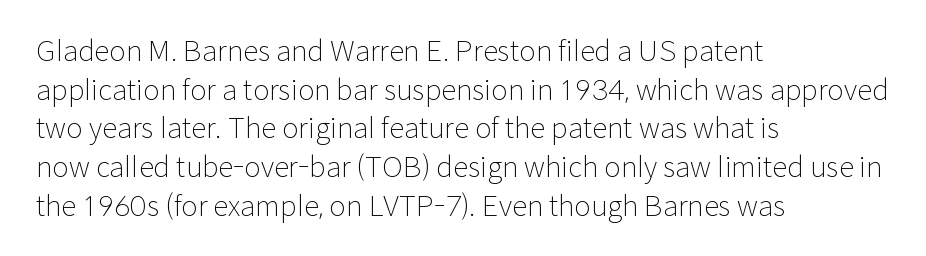
The image shows 28 px light sans-serif type, upright; set left-aligned, normal line spacing (1.38x), normal letter spacing, not underlined; low stroke contrast and a medium x-height.
